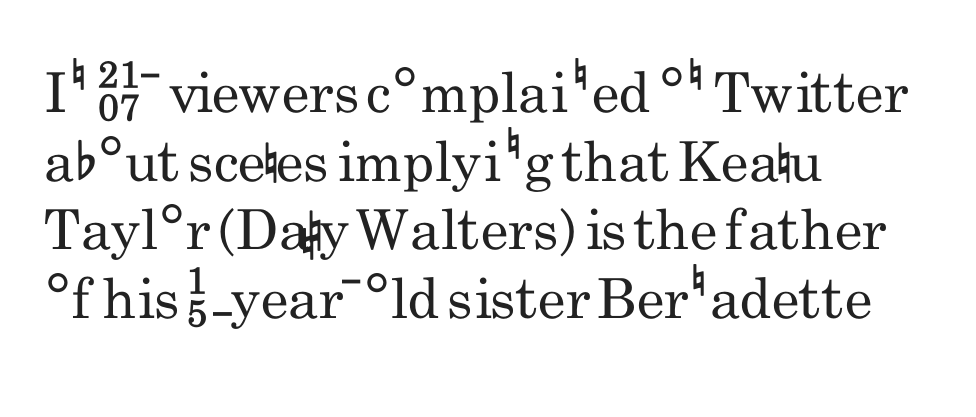
The image shows 55 px regular-weight, condensed sans-serif type, upright; set left-aligned, normal line spacing (1.25x), normal letter spacing, not underlined; low stroke contrast and a small x-height.
